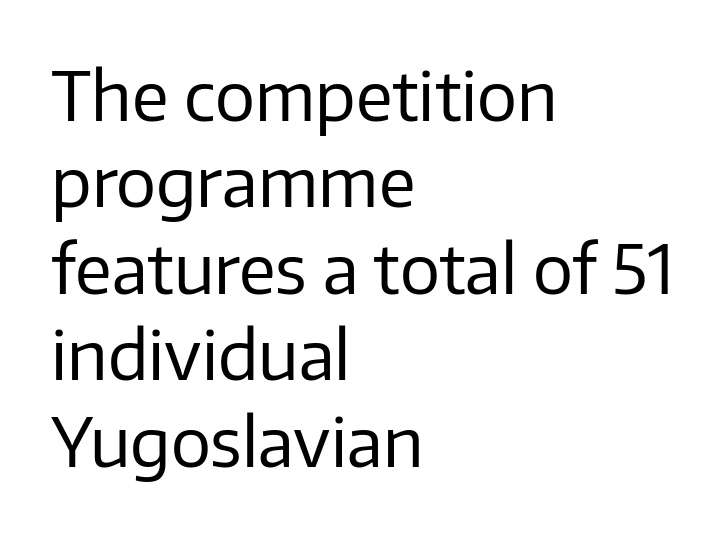
Q: Is the text bold? A: No.
Q: Is the text italic (slanted)? A: No, it is upright.
Q: Is the typeface a serif or a sans-serif typeface? A: Sans-serif.
Q: Is the text underlined? A: No.
Q: How is the paragraph aligned? A: Left-aligned.
Q: Is the spacing between letters normal or unusually wide? A: Normal.
Q: Is the spacing between lines tight, normal or loose? A: Normal.
Q: Width (condensed, normal, or wide)? A: Normal.
Q: Stroke contrast? A: Low.
Q: x-height? A: Medium.
Q: Monospaced? A: No.
